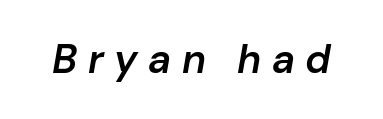
Q: Is the text bold? A: Semi-bold.
Q: Is the text italic (slanted)? A: Yes, it leans right by about 10 degrees.
Q: Is the text underlined? A: No.
Q: Is the spacing between letters normal or unusually wide? A: Unusually wide.
Q: Width (condensed, normal, or wide)? A: Normal.
Q: Stroke contrast? A: Low.
Q: x-height? A: Medium.
Q: Monospaced? A: No.
